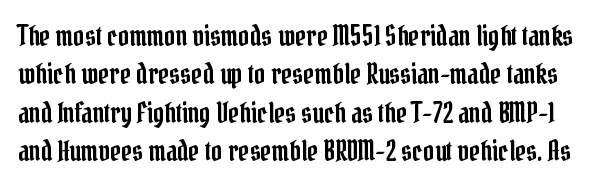
{"italic": "no", "underline": "no", "line_spacing": "normal", "line_spacing_ratio": 1.42, "letter_spacing": "normal", "letter_spacing_em": 0.0, "glyph_px": 27}
